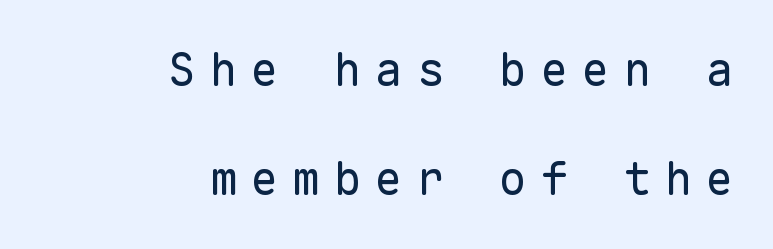
The image shows 46 px regular-weight sans-serif type, upright, monospaced; set right-aligned, loose line spacing (2.37x), unusually wide letter spacing (+0.3 em), not underlined; low stroke contrast and a medium x-height.
